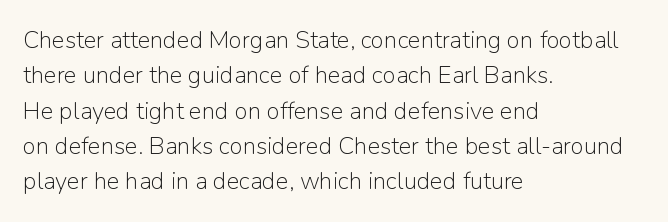
Q: Is the text bold? A: No.
Q: Is the text italic (slanted)? A: No, it is upright.
Q: Is the text underlined? A: No.
Q: How is the paragraph aligned? A: Left-aligned.
Q: Is the spacing between letters normal or unusually wide? A: Normal.
Q: Is the spacing between lines tight, normal or loose? A: Normal.
